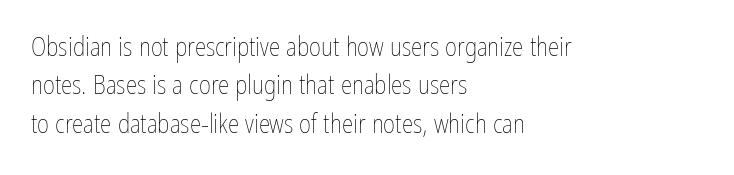
Q: Is the text bold? A: No.
Q: Is the text italic (slanted)? A: No, it is upright.
Q: Is the text underlined? A: No.
Q: How is the paragraph aligned? A: Left-aligned.
Q: Is the spacing between letters normal or unusually wide? A: Normal.
Q: Is the spacing between lines tight, normal or loose? A: Normal.
